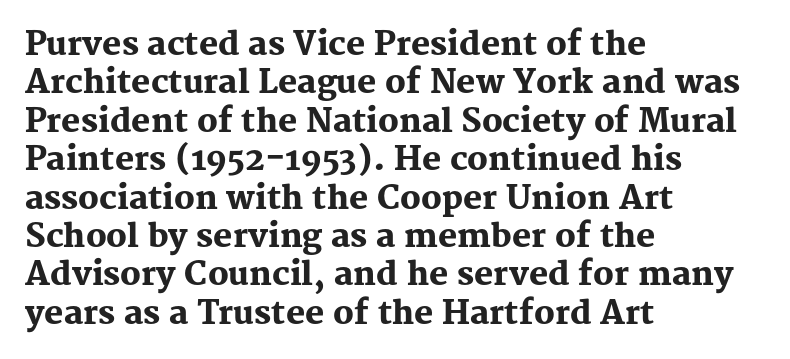
The image shows 32 px heavy serif type, upright; set left-aligned, line spacing 1.2x, normal letter spacing, not underlined; medium stroke contrast and a medium x-height.
